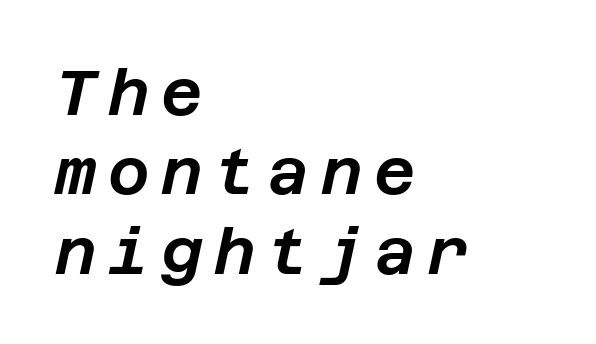
Casual observation: everything's shoved over to the left. Characters are canted at an angle relative to the baseline's perpendicular. Honestly, there is no underline to notice here at all.
